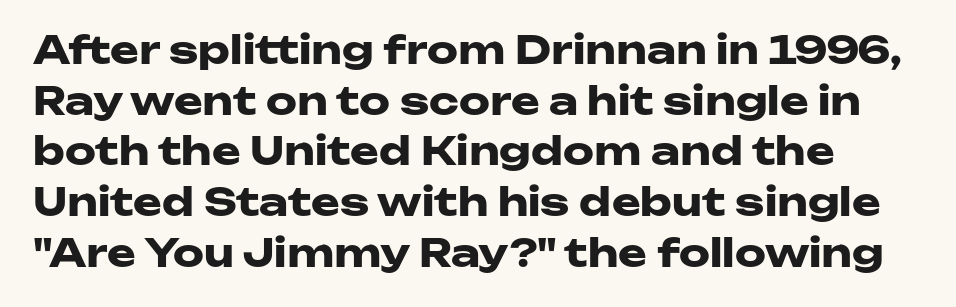
{"serif": "no", "italic": "no", "bold": "yes", "weight": "heavy", "width": "wide", "stroke_contrast": "low", "x_height": "medium", "monospaced": "no", "underline": "no", "line_spacing": "normal", "line_spacing_ratio": 1.3, "letter_spacing": "normal", "letter_spacing_em": 0.0, "glyph_px": 39}
